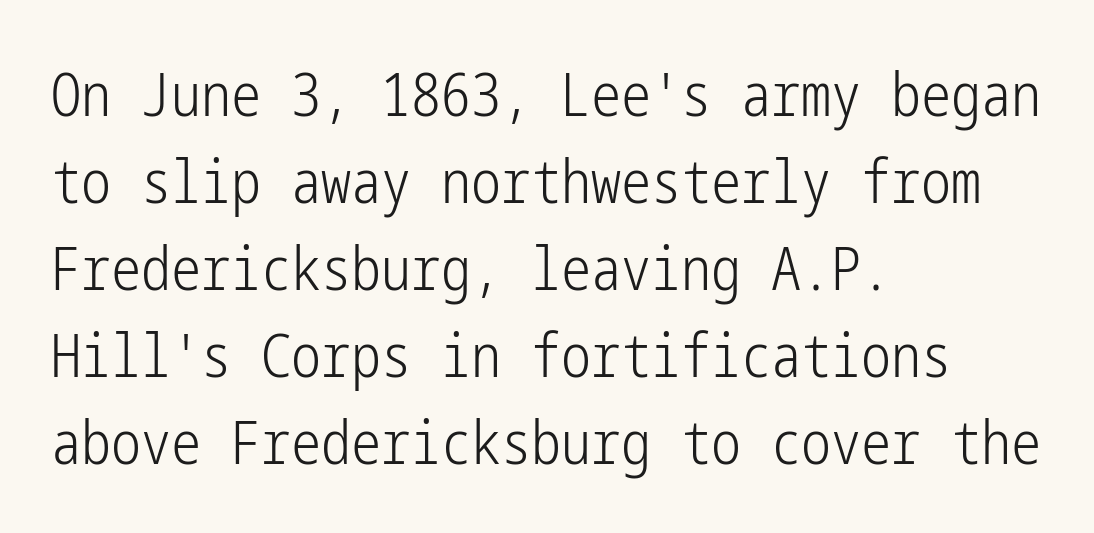
This sample keeps an unexceptional amount of space between lines. Rule under the text: the space is simply empty. This rendering leaves character spacing at its baseline value. Stroke thickness stays within the range of a standard reading face or lighter. Which margin do the lines hug? The left one — the right edge is uneven. Letterform terminals end flat and unadorned throughout the passage.
